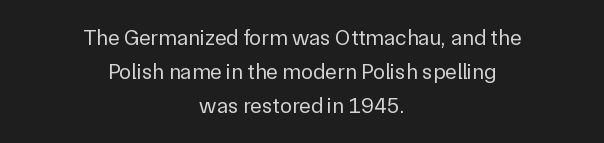
{"italic": "no", "bold": "no", "underline": "no", "align": "center", "line_spacing": "normal", "line_spacing_ratio": 1.54, "letter_spacing": "normal", "letter_spacing_em": 0.0, "glyph_px": 22}
